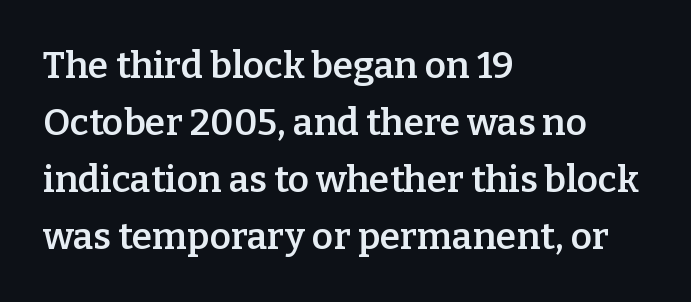
The image shows 37 px semibold serif type, upright; set left-aligned, normal line spacing (1.54x), normal letter spacing, not underlined; low stroke contrast and a medium x-height.
